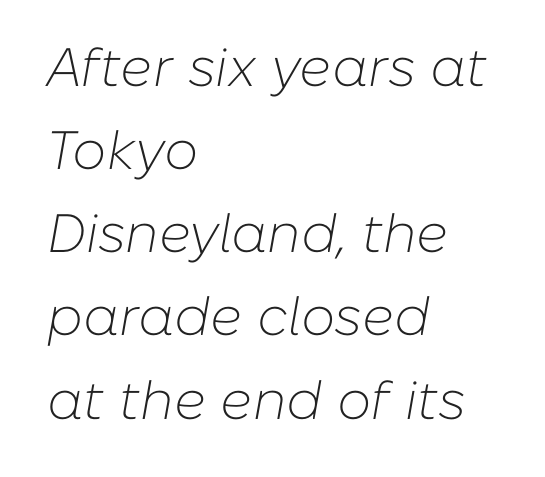
The image shows 54 px light type, italic (leaning right); set left-aligned, normal line spacing (1.54x), normal letter spacing, not underlined; low stroke contrast and a medium x-height.
